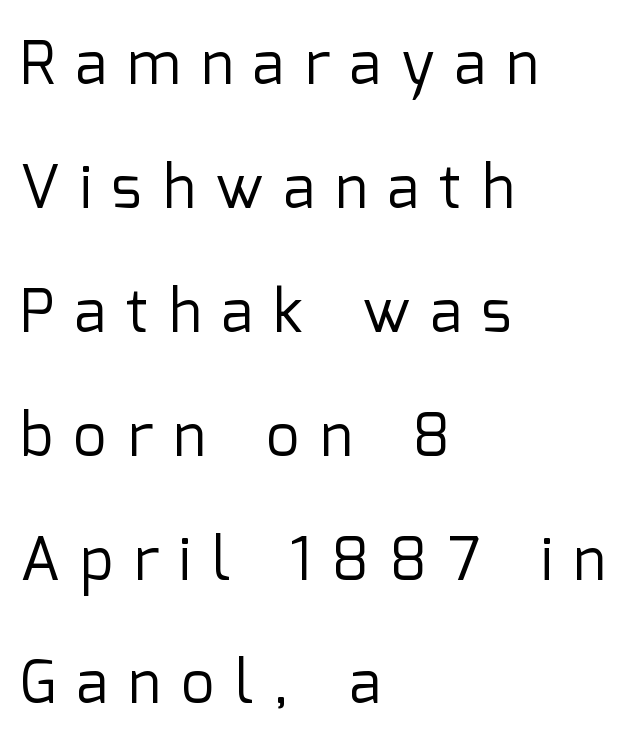
Q: Is the text bold? A: No.
Q: Is the text italic (slanted)? A: No, it is upright.
Q: Is the typeface a serif or a sans-serif typeface? A: Sans-serif.
Q: Is the text underlined? A: No.
Q: How is the paragraph aligned? A: Left-aligned.
Q: Is the spacing between letters normal or unusually wide? A: Unusually wide.
Q: Is the spacing between lines tight, normal or loose? A: Loose.
Q: Width (condensed, normal, or wide)? A: Normal.
Q: Stroke contrast? A: Low.
Q: x-height? A: Medium.
Q: Monospaced? A: No.
